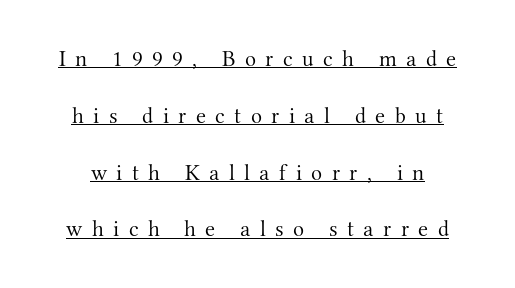
Q: Is the text bold? A: No.
Q: Is the text italic (slanted)? A: No, it is upright.
Q: Is the text underlined? A: Yes.
Q: Is the spacing between letters normal or unusually wide? A: Unusually wide.
Q: Is the spacing between lines tight, normal or loose? A: Loose.
